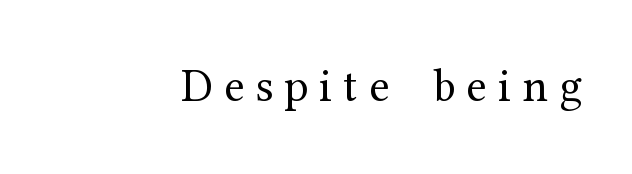
Q: Is the text bold? A: No.
Q: Is the text italic (slanted)? A: No, it is upright.
Q: Is the typeface a serif or a sans-serif typeface? A: Serif.
Q: Is the text underlined? A: No.
Q: Is the spacing between letters normal or unusually wide? A: Unusually wide.
Q: Width (condensed, normal, or wide)? A: Normal.
Q: Stroke contrast? A: Medium.
Q: x-height? A: Medium.
Q: Monospaced? A: No.
